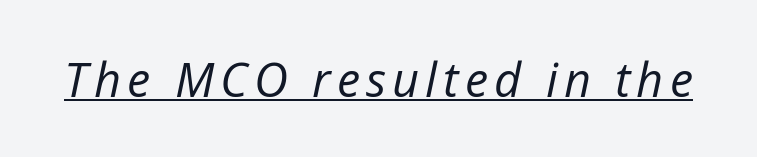
Q: Is the text bold? A: No.
Q: Is the text italic (slanted)? A: Yes, it leans right by about 12 degrees.
Q: Is the text underlined? A: Yes.
Q: Width (condensed, normal, or wide)? A: Normal.
Q: Stroke contrast? A: Low.
Q: x-height? A: Medium.
Q: Monospaced? A: No.
